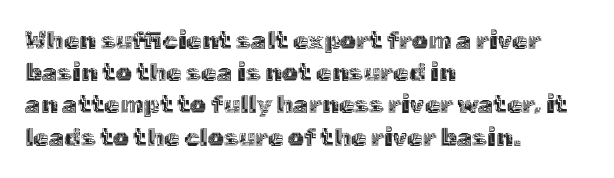
The image shows 25 px text type, upright; set left-aligned, normal line spacing (1.29x), normal letter spacing, not underlined.
